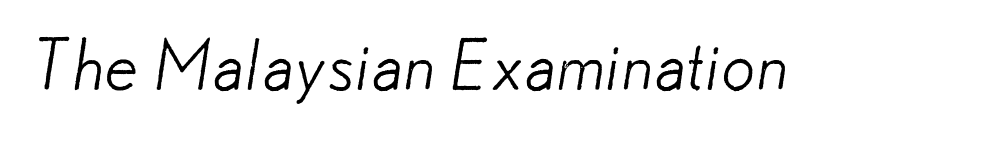
Q: Is the text bold? A: No.
Q: Is the typeface a serif or a sans-serif typeface? A: Sans-serif.
Q: Is the text underlined? A: No.
Q: Is the spacing between letters normal or unusually wide? A: Normal.
Q: Width (condensed, normal, or wide)? A: Normal.
Q: Stroke contrast? A: Low.
Q: x-height? A: Small.
Q: Monospaced? A: No.
